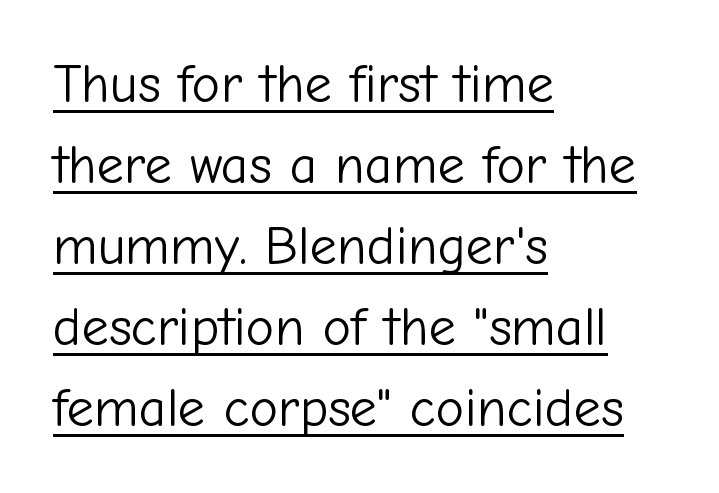
The image shows 54 px light sans-serif type, upright; set left-aligned, normal line spacing (1.5x), normal letter spacing, underlined; low stroke contrast and a medium x-height.
